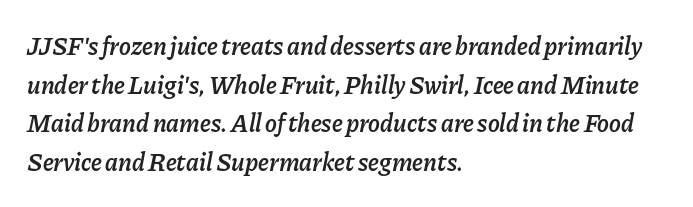
The image shows 25 px text type, italic (leaning right); set left-aligned, normal line spacing (1.55x), normal letter spacing, not underlined.
